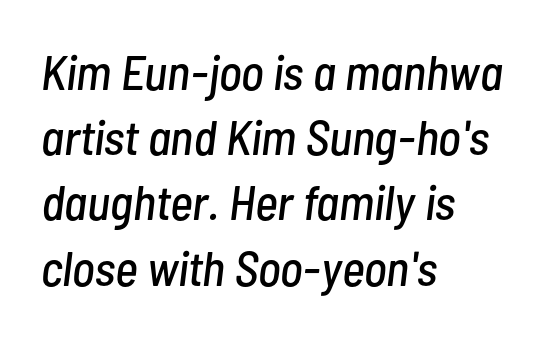
The image shows 49 px condensed type, italic (leaning right); set left-aligned, normal line spacing (1.33x), normal letter spacing, not underlined; low stroke contrast and a medium x-height.
